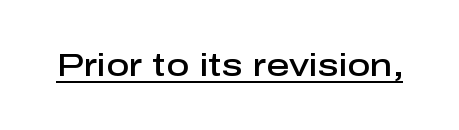
The image shows 32 px semibold sans-serif type, upright; set normal letter spacing, underlined; low stroke contrast and a medium x-height.
